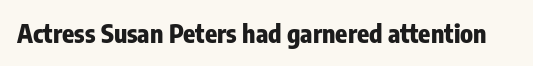
Q: Is the text bold? A: Yes.
Q: Is the text italic (slanted)? A: No, it is upright.
Q: Is the text underlined? A: No.
Q: Is the spacing between letters normal or unusually wide? A: Normal.
